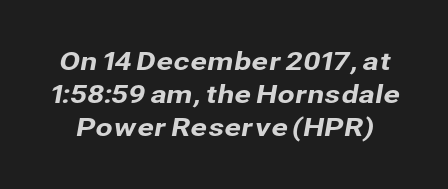
The image shows 25 px text type; set normal line spacing (1.32x), normal letter spacing, not underlined.
